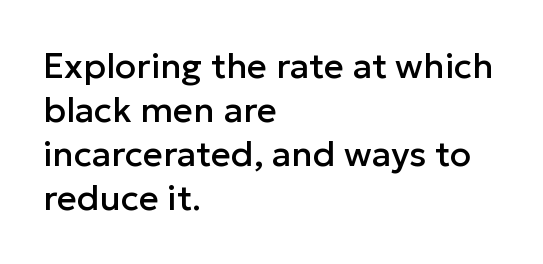
The image shows 35 px sans-serif type, upright; set left-aligned, normal line spacing (1.26x), normal letter spacing, not underlined; low stroke contrast and a medium x-height.
